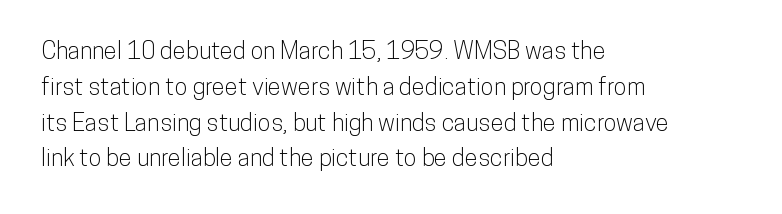
The image shows 24 px text type, upright; set left-aligned, normal line spacing (1.49x), normal letter spacing, not underlined.
